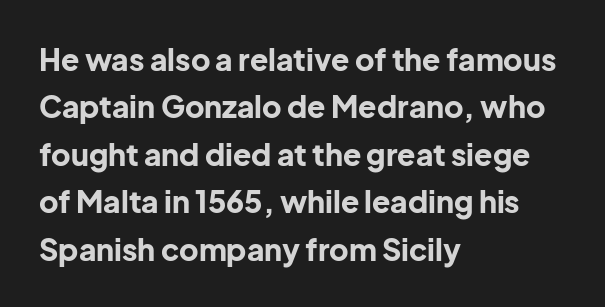
{"serif": "no", "italic": "no", "bold": "yes", "weight": "bold", "width": "normal", "stroke_contrast": "low", "x_height": "medium", "monospaced": "no", "underline": "no", "align": "left", "line_spacing": "normal", "line_spacing_ratio": 1.58, "letter_spacing": "normal", "letter_spacing_em": 0.0, "glyph_px": 30}
